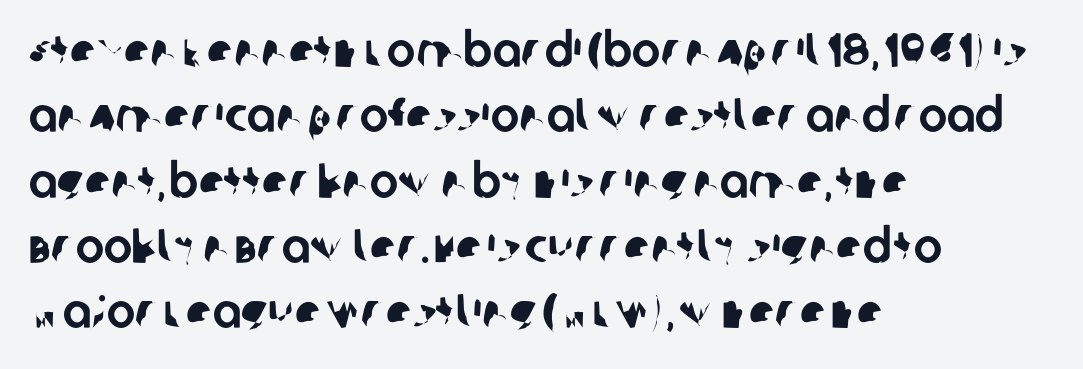
The image shows 48 px sans-serif type; set left-aligned, normal line spacing (1.36x), normal letter spacing, not underlined; low stroke contrast and a large x-height.
